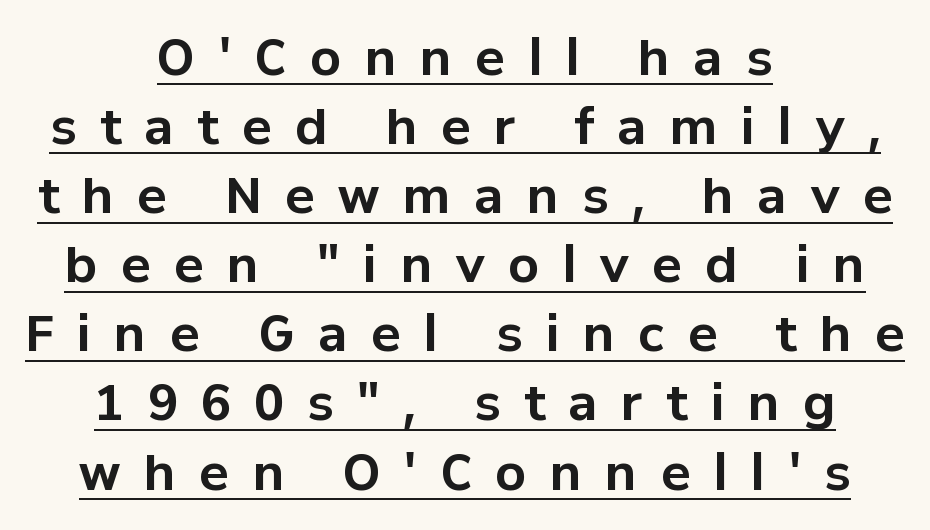
{"serif": "no", "italic": "no", "bold": "yes", "weight": "bold", "width": "normal", "stroke_contrast": "low", "x_height": "medium", "monospaced": "no", "underline": "yes", "align": "center", "line_spacing": "normal", "line_spacing_ratio": 1.41, "letter_spacing": "wide", "letter_spacing_em": 0.48, "glyph_px": 49}
